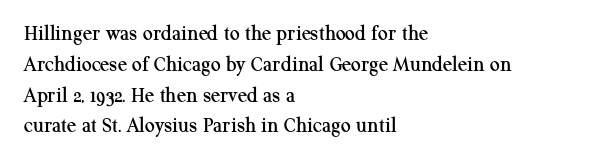
The image shows 22 px text type, upright; set left-aligned, normal line spacing (1.4x), normal letter spacing, not underlined.
